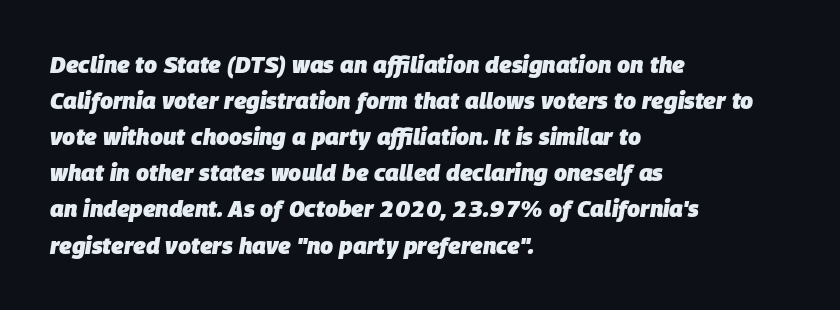
{"italic": "yes", "lean": "right", "slant_degrees": 9, "bold": "yes", "underline": "no", "align": "left", "line_spacing": "normal", "line_spacing_ratio": 1.57, "letter_spacing": "normal", "letter_spacing_em": 0.0, "glyph_px": 23}
